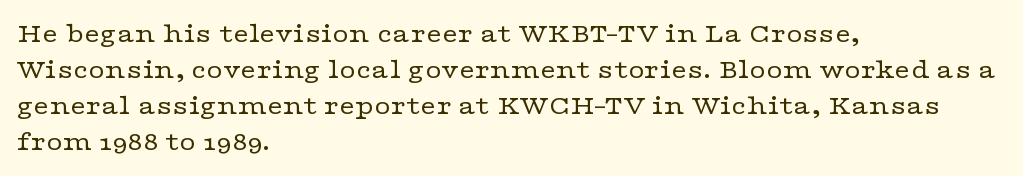
The image shows 28 px regular-weight, wide serif type, upright; set left-aligned, normal line spacing (1.28x), normal letter spacing, not underlined; low stroke contrast and a medium x-height.
